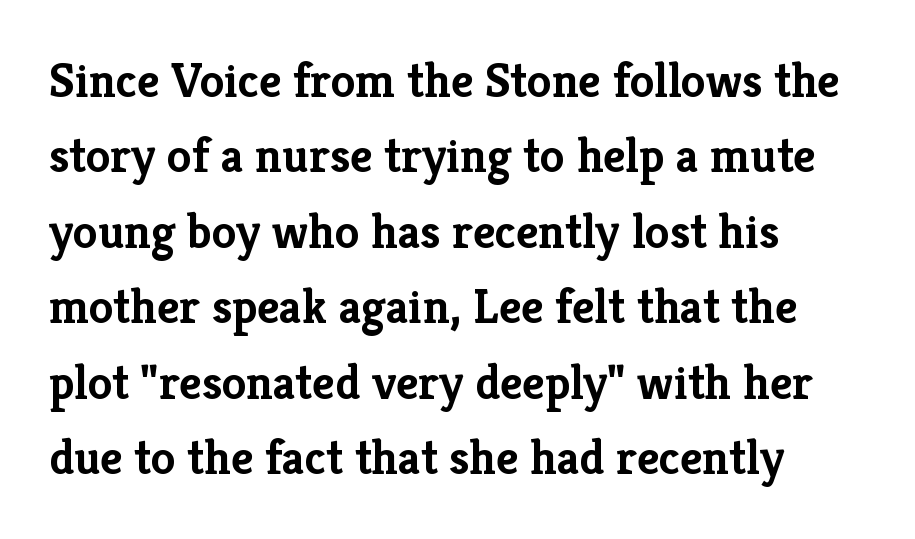
Q: Is the text bold? A: Yes.
Q: Is the text italic (slanted)? A: No, it is upright.
Q: Is the typeface a serif or a sans-serif typeface? A: Serif.
Q: Is the text underlined? A: No.
Q: How is the paragraph aligned? A: Left-aligned.
Q: Is the spacing between letters normal or unusually wide? A: Normal.
Q: Is the spacing between lines tight, normal or loose? A: Normal.
Q: Width (condensed, normal, or wide)? A: Normal.
Q: Stroke contrast? A: Low.
Q: x-height? A: Medium.
Q: Monospaced? A: No.
